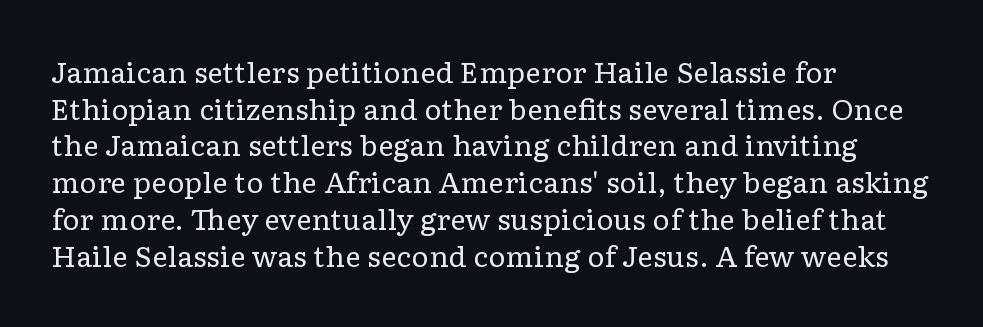
Reading down the block, your eye returns to a fixed left position each line. Do the letters lean? They stand straight. The strip under each line holds only bare page. Bold? No — there's no thickening of the strokes. Line spacing here is normal. Glyph-to-glyph distance matches everyday printed text.
